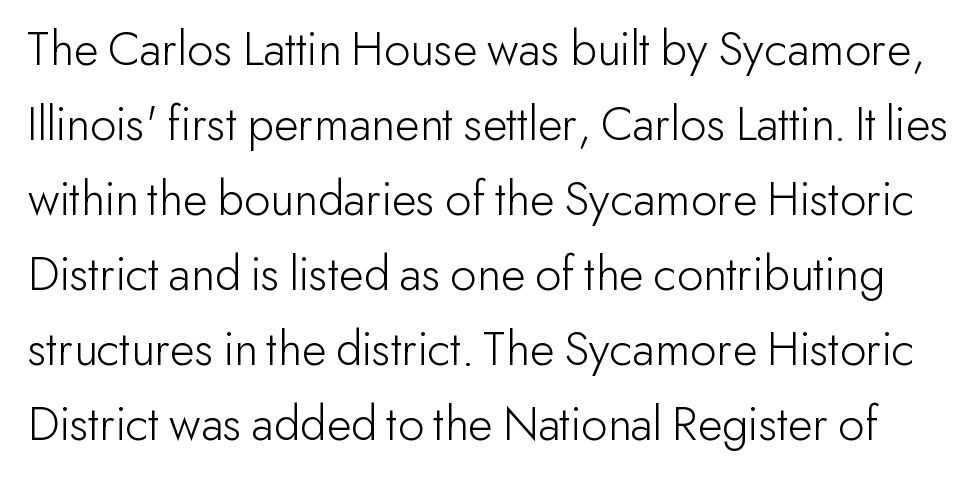
The image shows 51 px light sans-serif type, upright; set normal line spacing (1.47x), normal letter spacing, not underlined; low stroke contrast and a small x-height.
